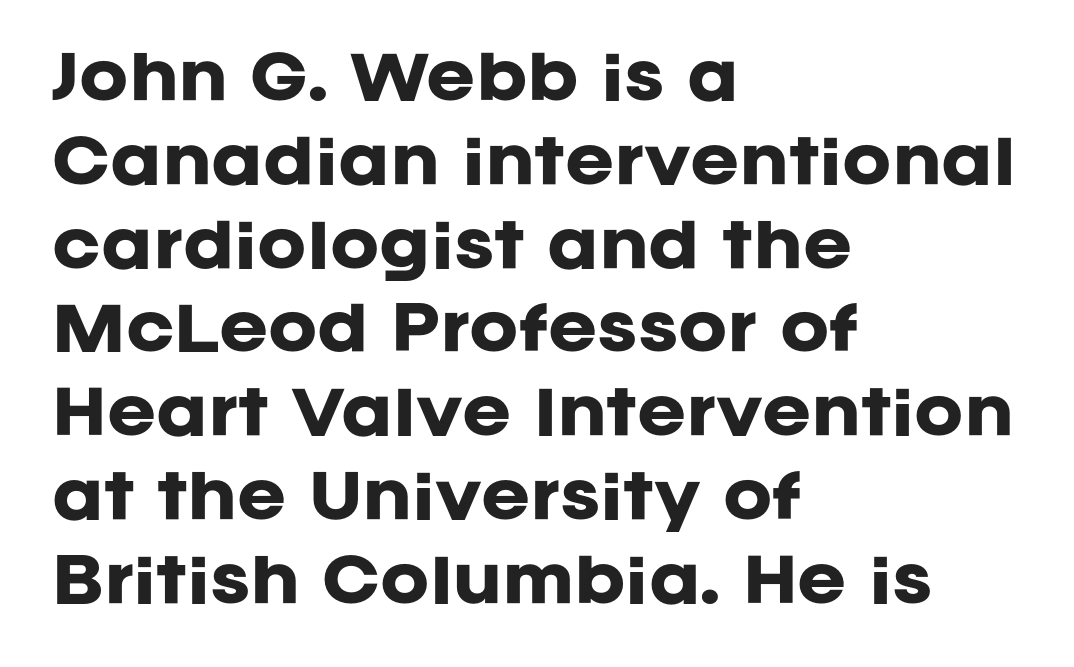
No italicization has been applied; the sample stays upright. The space directly below the letters is spotless. Strong, thick strokes mark this as bold type. Spacing verdict: proportional, widths tailored to each character.
